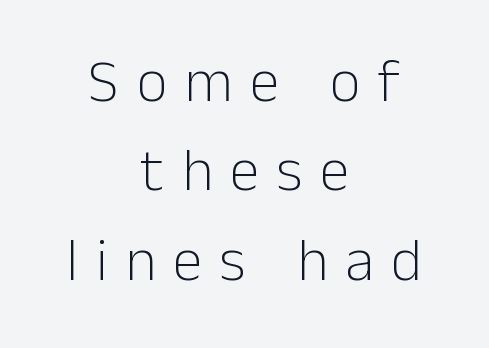
The image shows 60 px light sans-serif type, upright; set centered, normal line spacing (1.49x), unusually wide letter spacing (+0.29 em), not underlined; low stroke contrast and a medium x-height.
